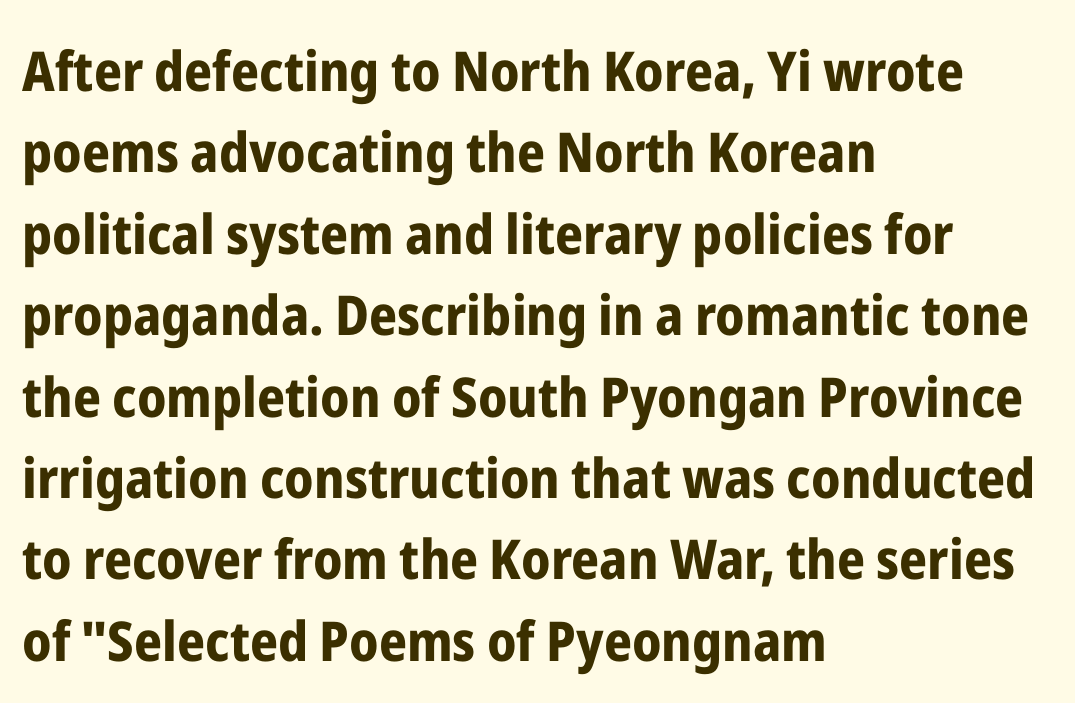
{"serif": "no", "italic": "no", "bold": "yes", "weight": "bold", "width": "condensed", "stroke_contrast": "low", "x_height": "medium", "monospaced": "no", "underline": "no", "align": "left", "line_spacing": "normal", "line_spacing_ratio": 1.48, "letter_spacing": "normal", "letter_spacing_em": 0.0, "glyph_px": 55}
